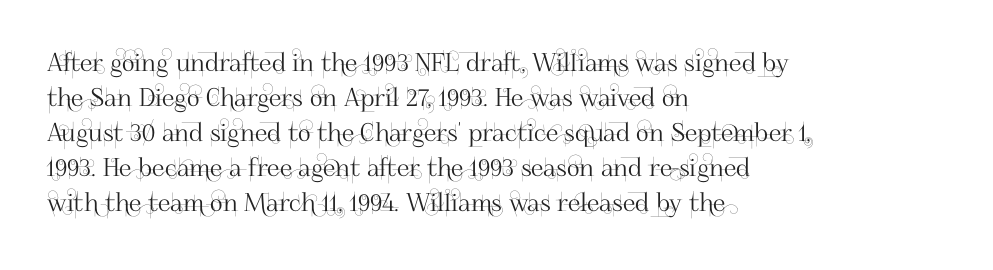
The rendering uses a moderate line-height, typical for paragraphs. A typesetter would call this zero additional tracking. Teacher's note: observe the even left margin — that is flush-left alignment. The string is rendered with underlining switched off. Posture: straight, roman, zero tilt.
